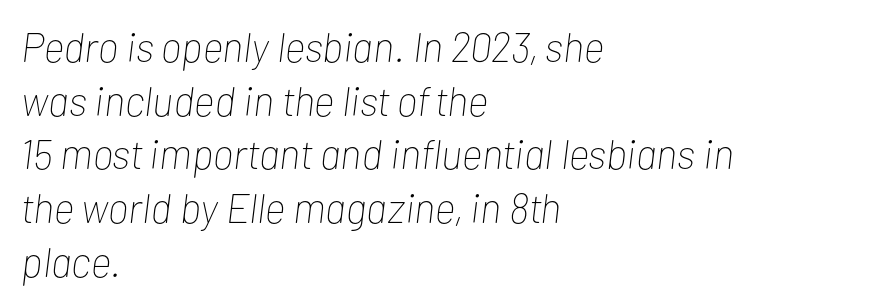
The foot of each line stays bare and open. Spacing between characters is what you'd get straight out of the box. Proportional: the letters do not fall into vertical columns. Characters are canted at an angle relative to the baseline's perpendicular. These lines stack with their left ends in a neat column. Interline gaps are of average width in this sample.
